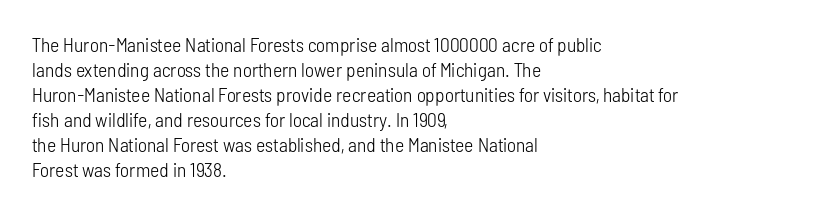
{"italic": "no", "bold": "no", "underline": "no", "align": "left", "line_spacing": "normal", "line_spacing_ratio": 1.25, "letter_spacing": "normal", "letter_spacing_em": 0.0, "glyph_px": 20}
